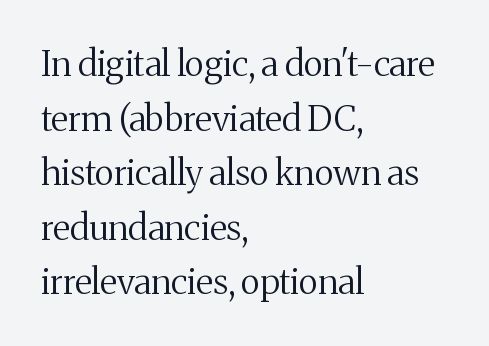
The image shows 35 px regular-weight serif type, upright; set left-aligned, normal line spacing (1.56x), normal letter spacing, not underlined; medium stroke contrast and a medium x-height.
